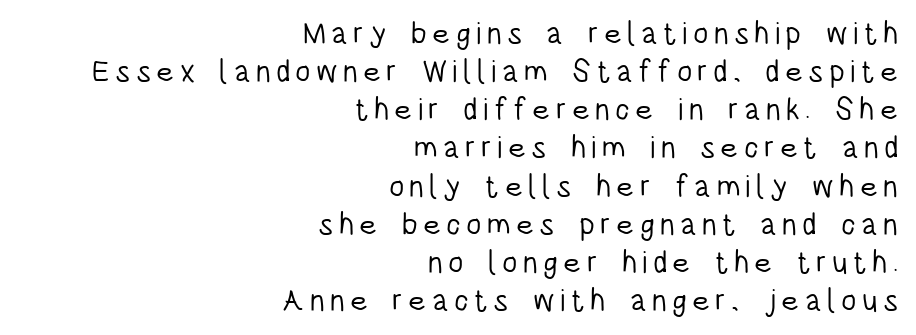
Q: Is the text bold? A: No.
Q: Is the text italic (slanted)? A: No, it is upright.
Q: Is the typeface a serif or a sans-serif typeface? A: Sans-serif.
Q: Is the text underlined? A: No.
Q: How is the paragraph aligned? A: Right-aligned.
Q: Width (condensed, normal, or wide)? A: Condensed.
Q: Stroke contrast? A: Low.
Q: x-height? A: Large.
Q: Monospaced? A: No.
